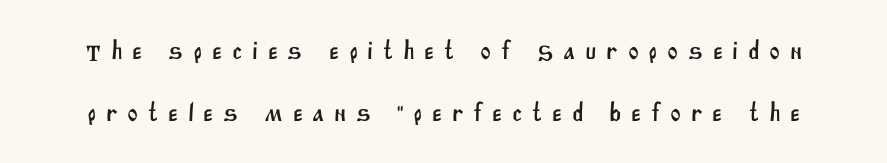
{"underline": "no", "line_spacing": "loose", "line_spacing_ratio": 2.39, "letter_spacing": "wide", "letter_spacing_em": 0.37, "glyph_px": 26}
